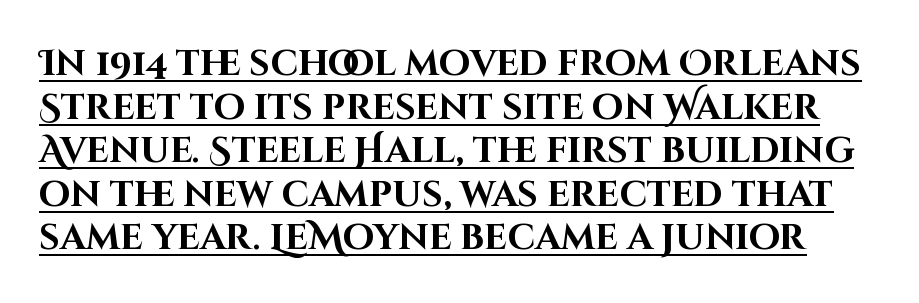
The image shows 36 px bold sans-serif type, upright; set line spacing 1.21x, normal letter spacing, underlined; high stroke contrast and a large x-height.
